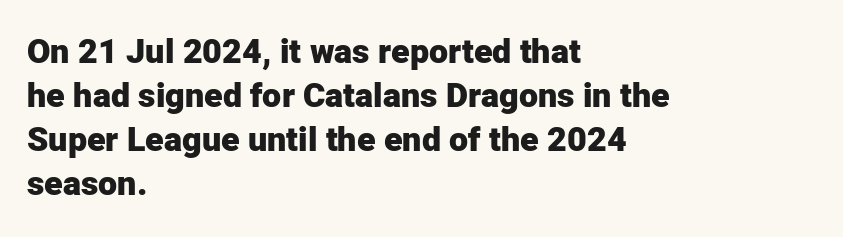
{"serif": "no", "italic": "no", "bold": "yes", "weight": "heavy", "width": "normal", "stroke_contrast": "low", "x_height": "medium", "monospaced": "no", "underline": "no", "align": "left", "line_spacing": "normal", "line_spacing_ratio": 1.29, "letter_spacing": "normal", "letter_spacing_em": 0.0, "glyph_px": 34}
